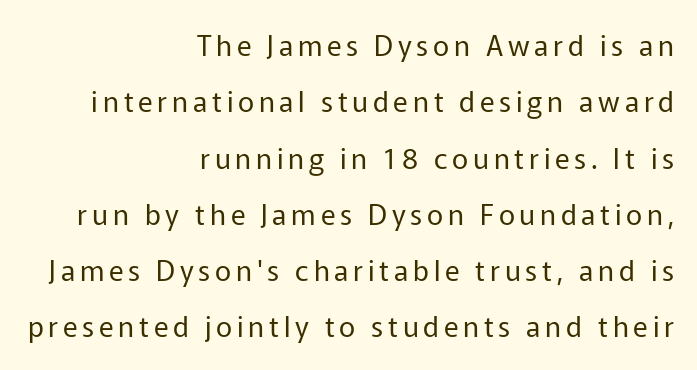
The image shows 28 px regular-weight sans-serif type, upright; set right-aligned, loose line spacing (2.01x), not underlined; low stroke contrast and a medium x-height.
